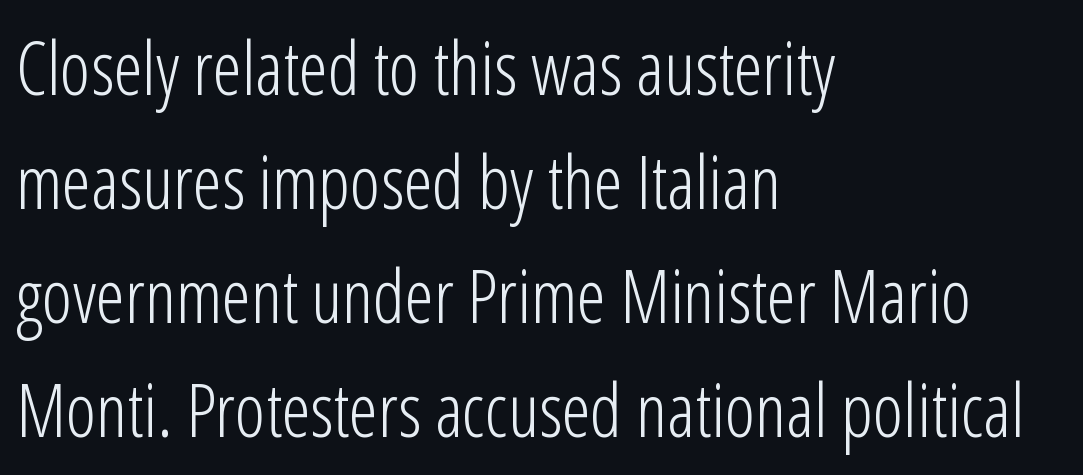
The image shows 73 px light, condensed sans-serif type, upright; set left-aligned, normal line spacing (1.56x), normal letter spacing, not underlined; low stroke contrast and a medium x-height.
